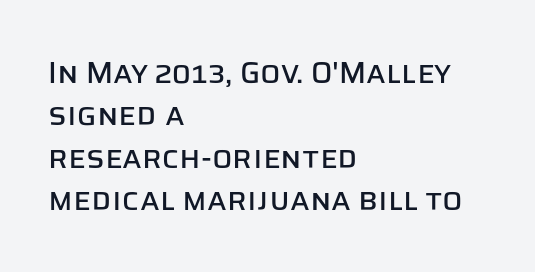
Q: Is the text italic (slanted)? A: No, it is upright.
Q: Is the typeface a serif or a sans-serif typeface? A: Sans-serif.
Q: Is the text underlined? A: No.
Q: How is the paragraph aligned? A: Left-aligned.
Q: Is the spacing between letters normal or unusually wide? A: Normal.
Q: Is the spacing between lines tight, normal or loose? A: Normal.
Q: Width (condensed, normal, or wide)? A: Normal.
Q: Stroke contrast? A: Low.
Q: x-height? A: Large.
Q: Monospaced? A: No.
